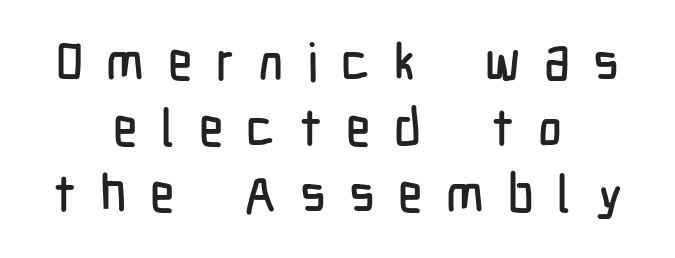
Classification — sans serif. The letterforms stand isolated, each surrounded by extra space. Proportional: the letters do not fall into vertical columns. Vertical spacing — default. Just letters on the line, the space beneath them empty. Vertical strokes here are truly vertical.
